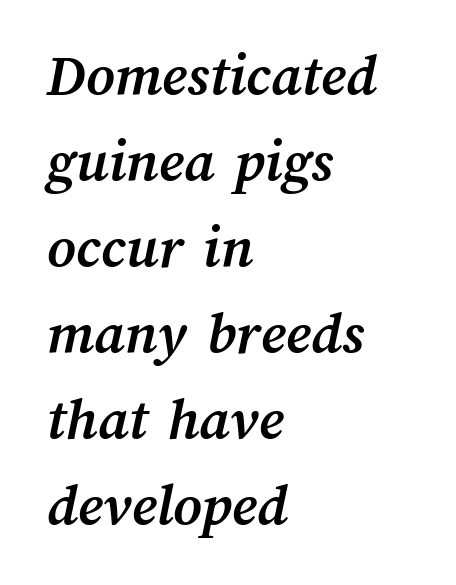
Q: Is the text bold? A: Yes.
Q: Is the text underlined? A: No.
Q: How is the paragraph aligned? A: Left-aligned.
Q: Is the spacing between letters normal or unusually wide? A: Normal.
Q: Is the spacing between lines tight, normal or loose? A: Normal.
Q: Width (condensed, normal, or wide)? A: Normal.
Q: Stroke contrast? A: Medium.
Q: x-height? A: Medium.
Q: Monospaced? A: No.
